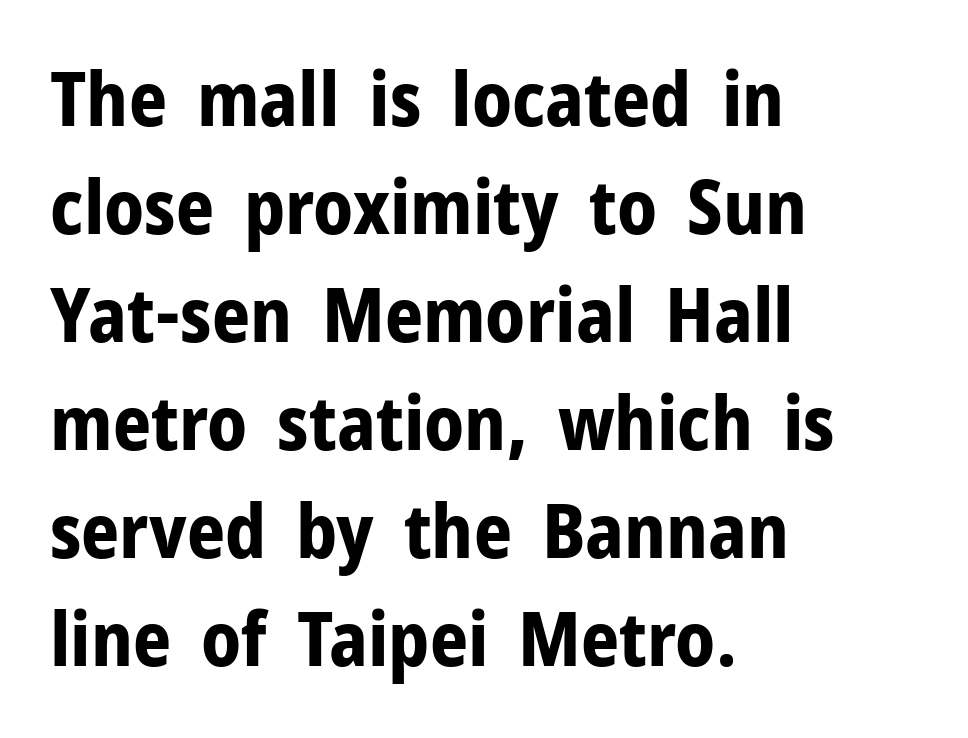
These lines are set flush left with a ragged right edge. The passage shown stacks its lines at a standard gap. A typesetter would mark this as roman, not italic. The type family on display is of the sans-serif kind. Varying glyph widths throughout — classic text-font behaviour. The zone under the glyphs is completely vacant.
